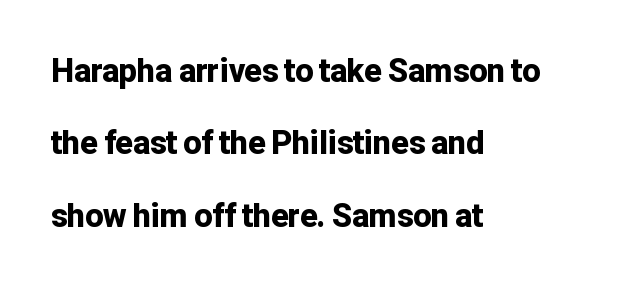
Widely set lines give the paragraph a tall, airy silhouette. In CSS terms this would be text-align: left. Bare-footed words on every line. Compared with typical body copy, the letter spacing here is the same.
